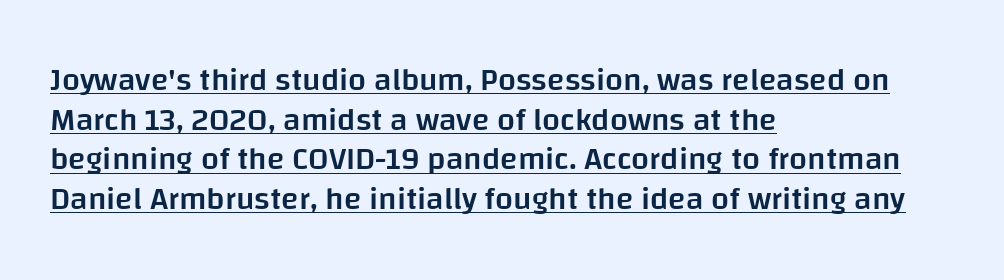
{"serif": "no", "italic": "no", "bold": "semi", "weight": "semibold", "width": "normal", "stroke_contrast": "low", "x_height": "large", "monospaced": "no", "underline": "yes", "align": "left", "line_spacing_ratio": 1.24, "letter_spacing": "normal", "letter_spacing_em": 0.0, "glyph_px": 32}
